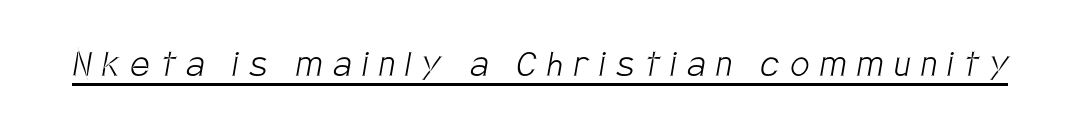
{"serif": "no", "bold": "no", "weight": "light", "width": "condensed", "stroke_contrast": "low", "x_height": "large", "monospaced": "no", "underline": "yes", "letter_spacing": "wide", "letter_spacing_em": 0.27, "glyph_px": 42}
